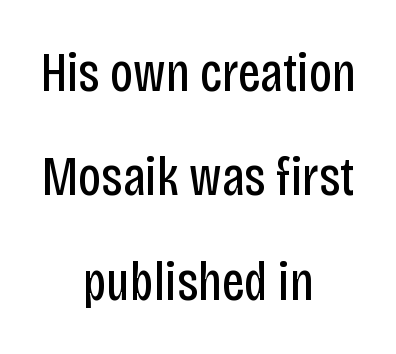
Airy leading. This is not heavy type; no bold has been used. Inter-character spacing is left at the font's built-in metrics. Unmarked baselines from the first word to the last. Posture: vertical. The passage is arranged like a title page — every line centered.
